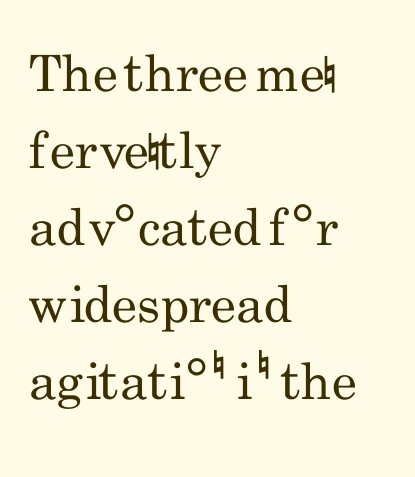
The image shows 50 px regular-weight, condensed sans-serif type, upright; set left-aligned, normal line spacing (1.54x), normal letter spacing, not underlined; low stroke contrast and a small x-height.
